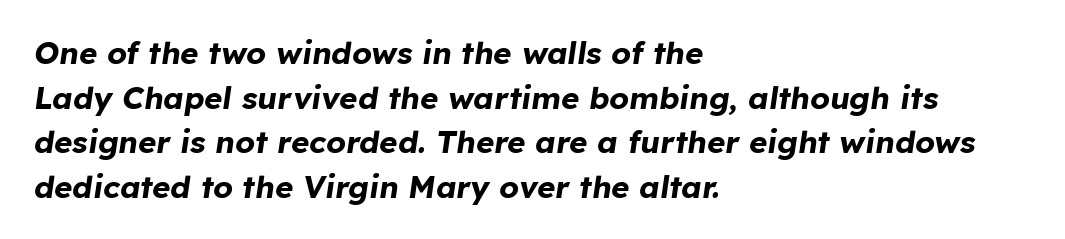
{"italic": "yes", "lean": "right", "slant_degrees": 8, "bold": "yes", "weight": "bold", "width": "normal", "stroke_contrast": "low", "x_height": "medium", "monospaced": "no", "underline": "no", "align": "left", "line_spacing": "normal", "line_spacing_ratio": 1.44, "letter_spacing": "normal", "letter_spacing_em": 0.0, "glyph_px": 31}
